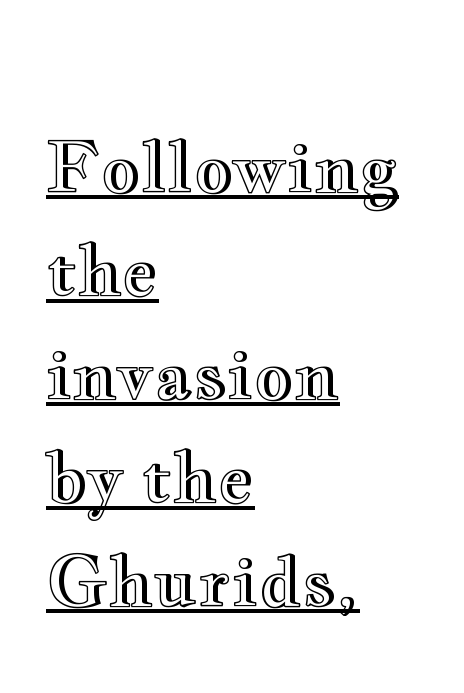
Q: Is the text italic (slanted)? A: No, it is upright.
Q: Is the text underlined? A: Yes.
Q: How is the paragraph aligned? A: Left-aligned.
Q: Is the spacing between letters normal or unusually wide? A: Normal.
Q: Is the spacing between lines tight, normal or loose? A: Normal.
Q: Width (condensed, normal, or wide)? A: Wide.
Q: x-height? A: Small.
Q: Monospaced? A: No.
